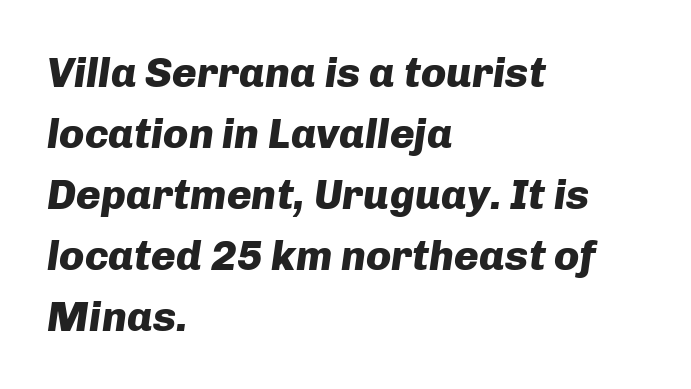
Students, note that the glyphs here touch the page at normal intervals. There's an unmistakable incline to the writing here. Note the varied advance widths — an 'i' is clearly narrower than an 'm'. The block of text has a typical density, with ordinary space between rows.
